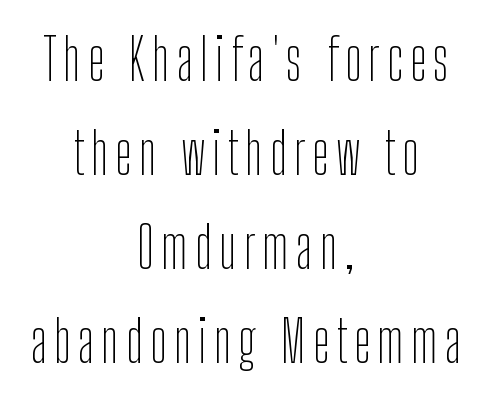
The image shows 57 px thin, condensed sans-serif type, upright; set centered, normal line spacing (1.65x), not underlined; low stroke contrast and a medium x-height.
